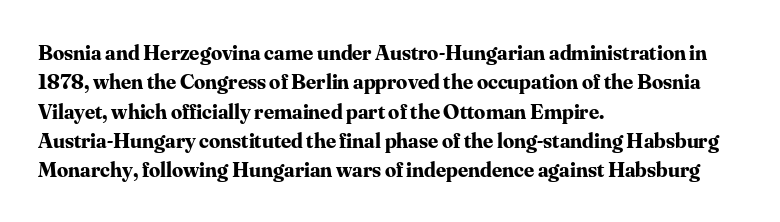
The image shows 22 px bold type, upright; set left-aligned, normal line spacing (1.33x), normal letter spacing, not underlined.
